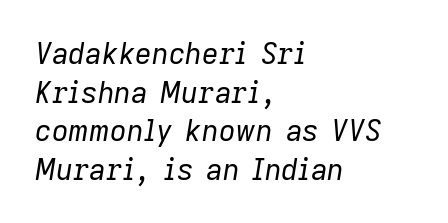
What stands out about the letter spacing? Nothing — it is the standard amount. Regarding leading, the lines here are spaced in the standard way. The typesetting does not lean heavy: it is not bold. Designer's note — italics engaged. The face used here is proportionally spaced, like ordinary book or web type.
